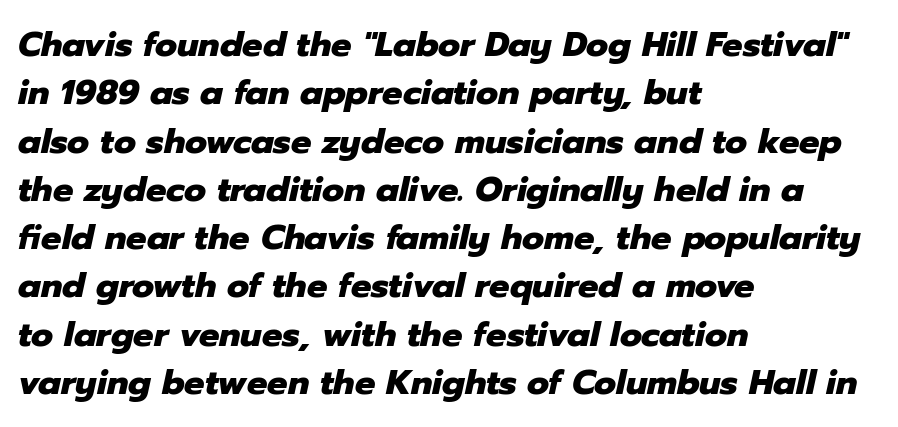
{"italic": "yes", "lean": "right", "slant_degrees": 12, "bold": "yes", "weight": "heavy", "width": "normal", "stroke_contrast": "low", "x_height": "medium", "monospaced": "no", "underline": "no", "align": "left", "line_spacing": "normal", "line_spacing_ratio": 1.42, "letter_spacing": "normal", "letter_spacing_em": 0.0, "glyph_px": 34}
